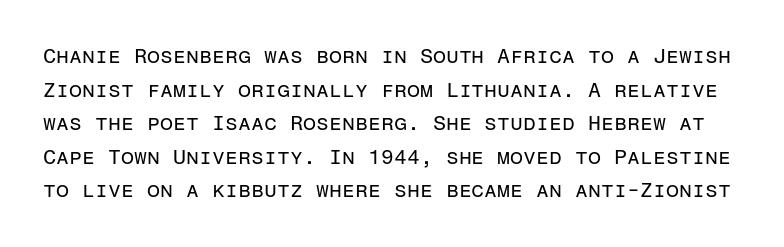
The image shows 21 px text type, upright; set normal line spacing (1.6x), normal letter spacing, not underlined.
